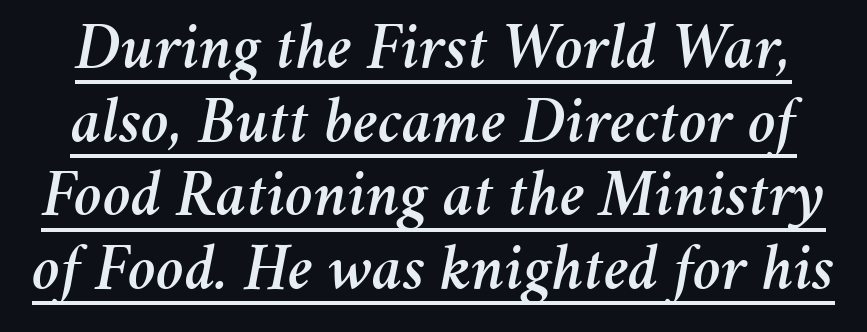
The image shows 67 px text type, italic (leaning right); set tight line spacing (1.1x), normal letter spacing, underlined; medium stroke contrast and a medium x-height.
